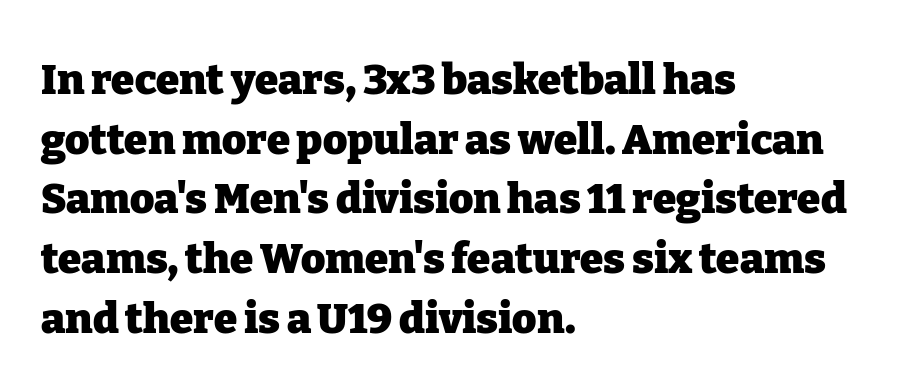
Caption: standard tracking, unaltered. Words float on clear page, feet unadorned. Designer's note — italics off, roman on. These words are printed bold, with thick strokes throughout. The line-height multiplier appears to be the usual default. Is this a sans? No — the strokes have serifs.
